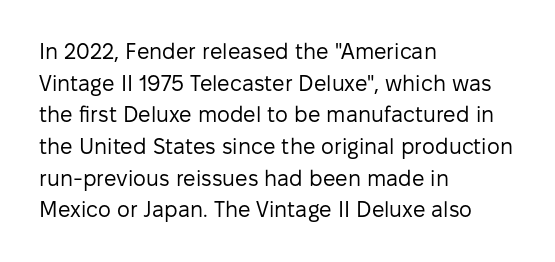
Q: Is the text bold? A: No.
Q: Is the text italic (slanted)? A: No, it is upright.
Q: Is the text underlined? A: No.
Q: How is the paragraph aligned? A: Left-aligned.
Q: Is the spacing between letters normal or unusually wide? A: Normal.
Q: Is the spacing between lines tight, normal or loose? A: Normal.
